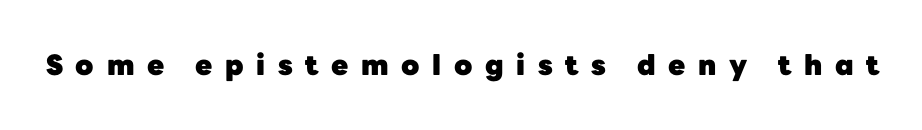
The image shows 28 px heavy sans-serif type, upright; set unusually wide letter spacing (+0.45 em), not underlined; low stroke contrast and a medium x-height.
